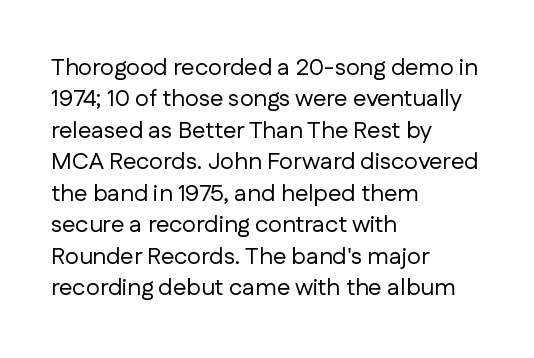
The image shows 24 px text type, upright; set left-aligned, normal line spacing (1.31x), normal letter spacing, not underlined.
